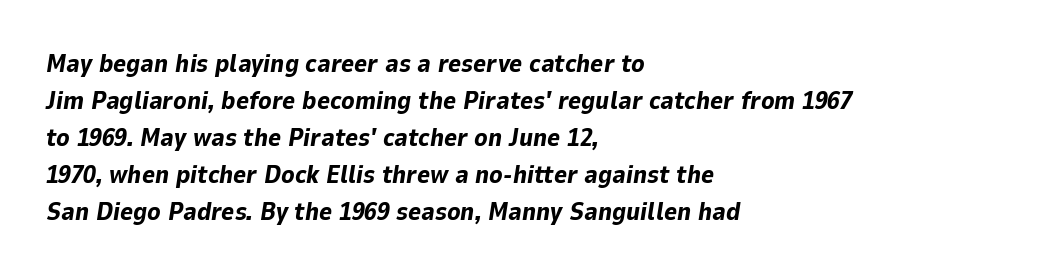
The image shows 25 px bold type, italic (leaning right); set left-aligned, normal line spacing (1.48x), normal letter spacing, not underlined.
